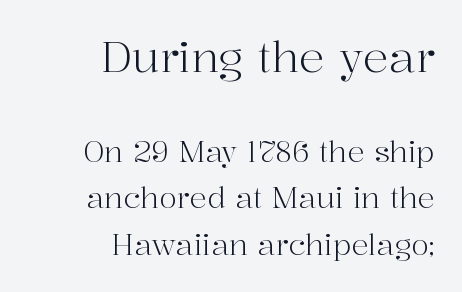
The image shows 43 px light serif type, upright; set right-aligned, normal line spacing (1.61x), normal letter spacing, not underlined; the first (top) block is 1.48x larger; high stroke contrast and a medium x-height.
